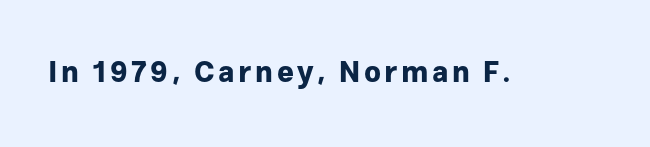
{"serif": "no", "italic": "no", "bold": "yes", "weight": "bold", "width": "normal", "stroke_contrast": "low", "x_height": "medium", "monospaced": "no", "underline": "no", "glyph_px": 29}
